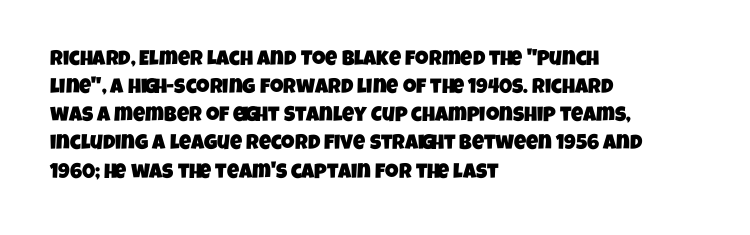
Q: Is the text underlined? A: No.
Q: How is the paragraph aligned? A: Left-aligned.
Q: Is the spacing between letters normal or unusually wide? A: Normal.
Q: Is the spacing between lines tight, normal or loose? A: Normal.
